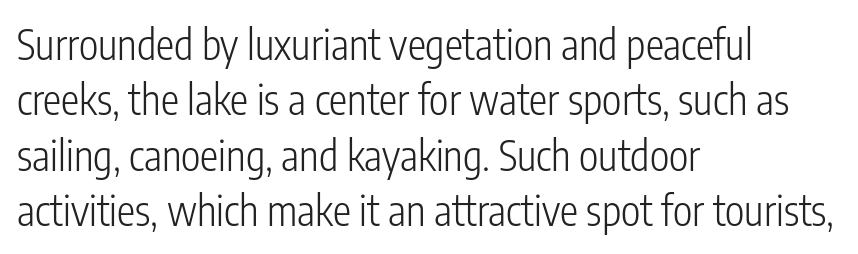
{"serif": "no", "italic": "no", "bold": "no", "weight": "light", "width": "condensed", "stroke_contrast": "low", "x_height": "medium", "monospaced": "no", "underline": "no", "align": "left", "line_spacing": "normal", "line_spacing_ratio": 1.35, "letter_spacing": "normal", "letter_spacing_em": 0.0, "glyph_px": 41}
